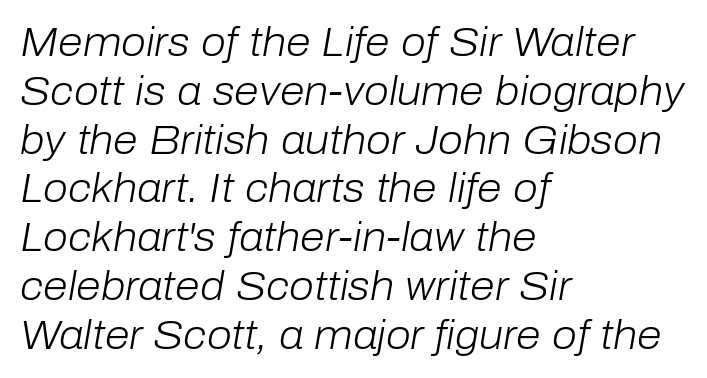
The image shows 40 px light type, italic (leaning right); set left-aligned, line spacing 1.22x, normal letter spacing, not underlined; low stroke contrast and a medium x-height.
